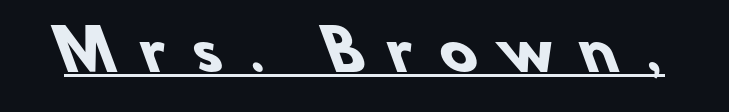
The image shows 55 px heavy sans-serif type; set unusually wide letter spacing (+0.45 em), underlined; low stroke contrast and a small x-height.
